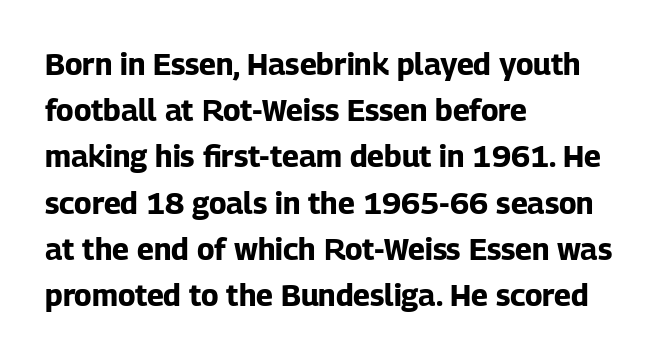
{"serif": "no", "italic": "no", "bold": "yes", "weight": "bold", "width": "normal", "stroke_contrast": "low", "x_height": "medium", "monospaced": "no", "underline": "no", "align": "left", "line_spacing": "normal", "line_spacing_ratio": 1.54, "letter_spacing": "normal", "letter_spacing_em": 0.0, "glyph_px": 30}
